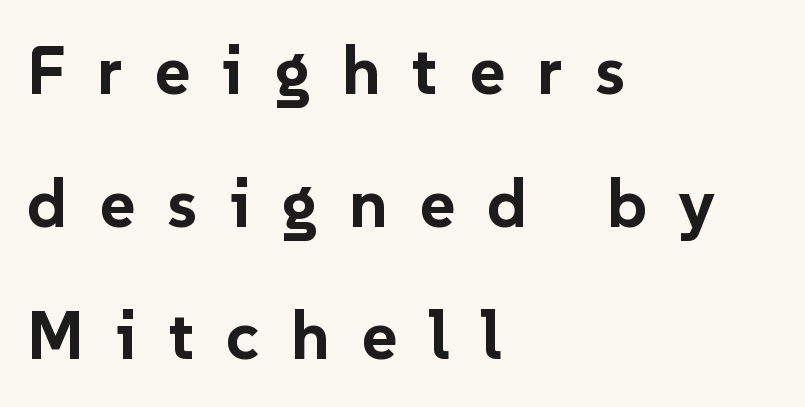
Q: Is the text bold? A: Yes.
Q: Is the text italic (slanted)? A: No, it is upright.
Q: Is the typeface a serif or a sans-serif typeface? A: Sans-serif.
Q: Is the text underlined? A: No.
Q: How is the paragraph aligned? A: Left-aligned.
Q: Is the spacing between letters normal or unusually wide? A: Unusually wide.
Q: Is the spacing between lines tight, normal or loose? A: Loose.
Q: Width (condensed, normal, or wide)? A: Normal.
Q: Stroke contrast? A: Low.
Q: x-height? A: Medium.
Q: Monospaced? A: No.
